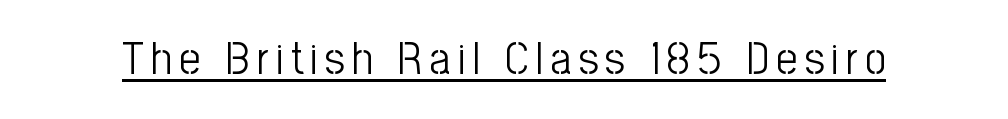
No feet cap the strokes, marking this as sans-serif type. Check the space under the baseline: a stroke is drawn there. The font's upright variant was chosen for this text. Is this a fixed-width face? No — the glyphs have proportional, varying widths. Stroke mass is kept to a normal reading level or below.
